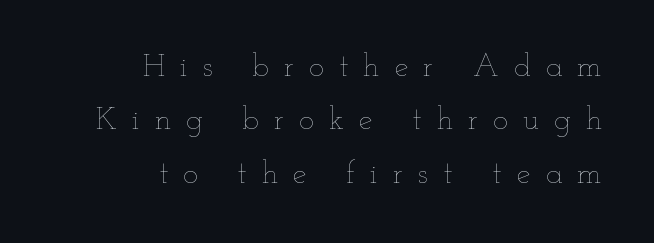
Q: Is the text bold? A: No.
Q: Is the text italic (slanted)? A: No, it is upright.
Q: Is the text underlined? A: No.
Q: How is the paragraph aligned? A: Right-aligned.
Q: Is the spacing between letters normal or unusually wide? A: Unusually wide.
Q: Width (condensed, normal, or wide)? A: Wide.
Q: Stroke contrast? A: Low.
Q: x-height? A: Small.
Q: Monospaced? A: No.
